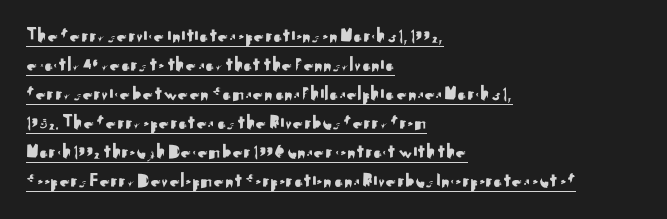
Q: Is the text italic (slanted)? A: No, it is upright.
Q: Is the text underlined? A: Yes.
Q: How is the paragraph aligned? A: Left-aligned.
Q: Is the spacing between letters normal or unusually wide? A: Normal.
Q: Is the spacing between lines tight, normal or loose? A: Normal.
